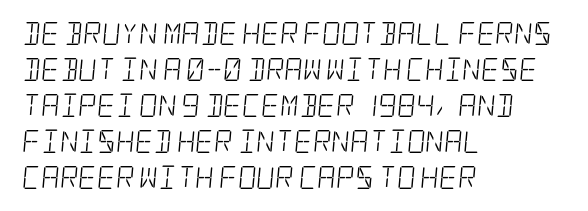
{"bold": "no", "underline": "no", "align": "left", "line_spacing": "normal", "line_spacing_ratio": 1.56, "letter_spacing": "normal", "letter_spacing_em": 0.0, "glyph_px": 23}
